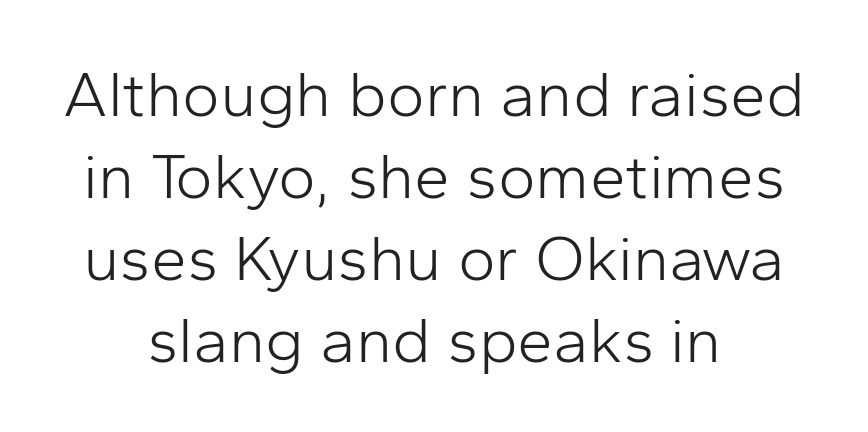
The image shows 64 px light sans-serif type, upright; set centered, normal line spacing (1.28x), normal letter spacing, not underlined; low stroke contrast and a medium x-height.
